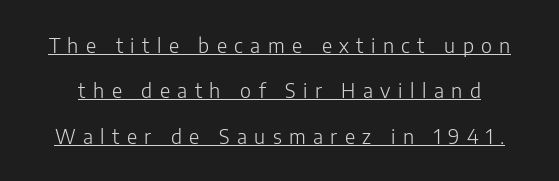
The image shows 20 px text type, upright; set loose line spacing (2.27x), unusually wide letter spacing (+0.37 em), underlined.
